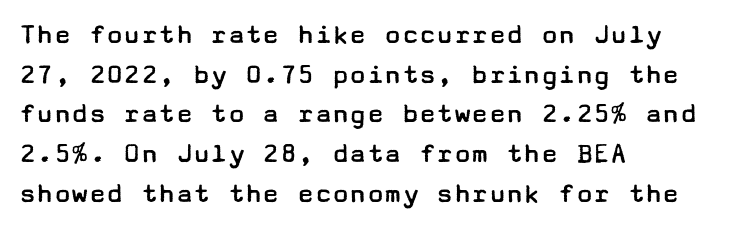
Q: Is the text bold? A: No.
Q: Is the text italic (slanted)? A: No, it is upright.
Q: Is the typeface a serif or a sans-serif typeface? A: Sans-serif.
Q: Is the text underlined? A: No.
Q: How is the paragraph aligned? A: Left-aligned.
Q: Is the spacing between letters normal or unusually wide? A: Normal.
Q: Is the spacing between lines tight, normal or loose? A: Normal.
Q: Width (condensed, normal, or wide)? A: Wide.
Q: Stroke contrast? A: Low.
Q: x-height? A: Medium.
